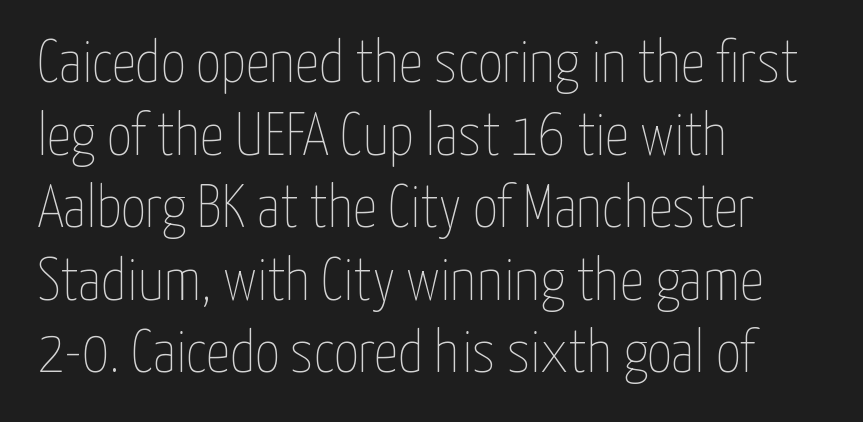
The image shows 60 px thin, condensed type, upright; set left-aligned, line spacing 1.21x, normal letter spacing, not underlined; low stroke contrast and a medium x-height.
